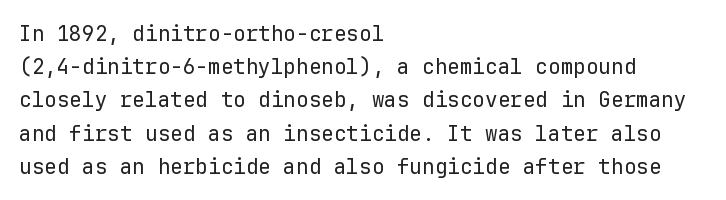
The face looks like a standard text weight, possibly lighter. Short and long lines alike share a common starting point at left. Vertically, the passage feels balanced, rows spaced as you'd expect. A bare baseline throughout the passage. Here the glyphs are tracked normally, forming tight word shapes.
